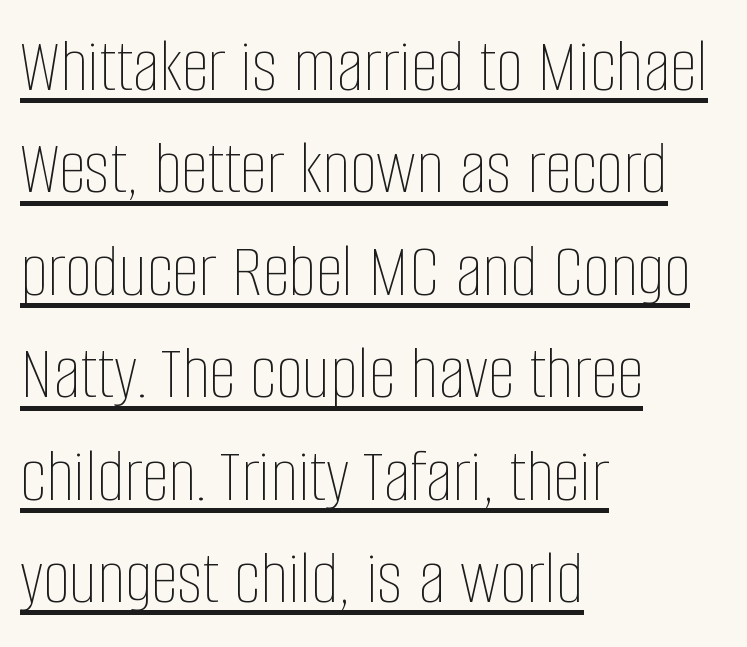
Q: Is the text bold? A: No.
Q: Is the text italic (slanted)? A: No, it is upright.
Q: Is the text underlined? A: Yes.
Q: How is the paragraph aligned? A: Left-aligned.
Q: Is the spacing between letters normal or unusually wide? A: Normal.
Q: Is the spacing between lines tight, normal or loose? A: Normal.
Q: Width (condensed, normal, or wide)? A: Condensed.
Q: Stroke contrast? A: Low.
Q: x-height? A: Large.
Q: Monospaced? A: No.
